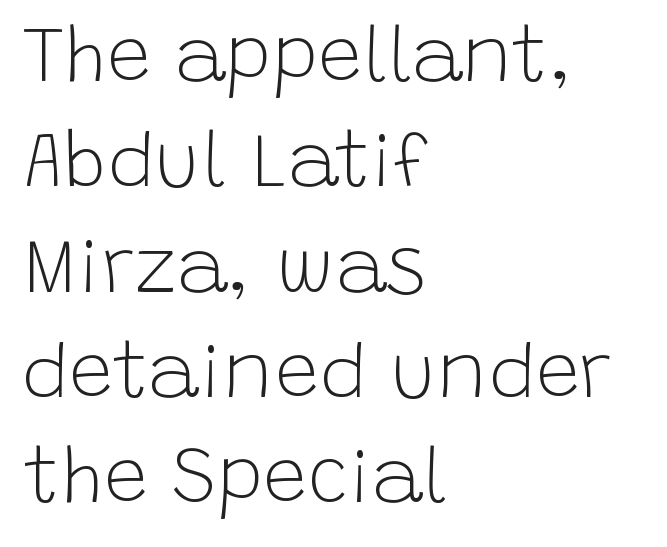
Serifs: no, the terminals of the letterforms are clean. Descenders are the only things crossing below the line. Quick note: not italic, upright. Normally led — the rows are evenly, conventionally spaced.
